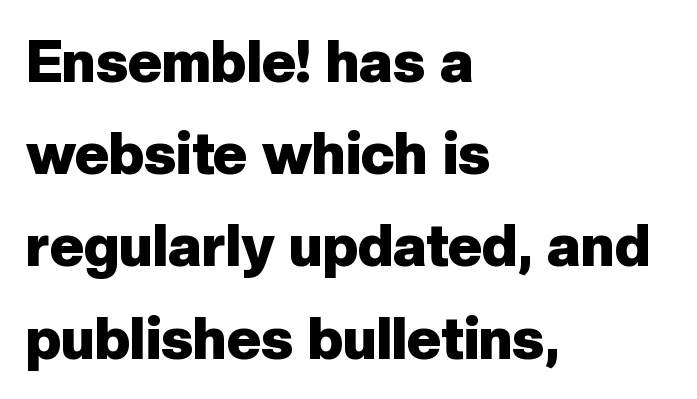
Q: Is the text bold? A: Yes.
Q: Is the text italic (slanted)? A: No, it is upright.
Q: Is the typeface a serif or a sans-serif typeface? A: Sans-serif.
Q: Is the text underlined? A: No.
Q: How is the paragraph aligned? A: Left-aligned.
Q: Is the spacing between letters normal or unusually wide? A: Normal.
Q: Is the spacing between lines tight, normal or loose? A: Normal.
Q: Width (condensed, normal, or wide)? A: Normal.
Q: Stroke contrast? A: Low.
Q: x-height? A: Medium.
Q: Monospaced? A: No.
